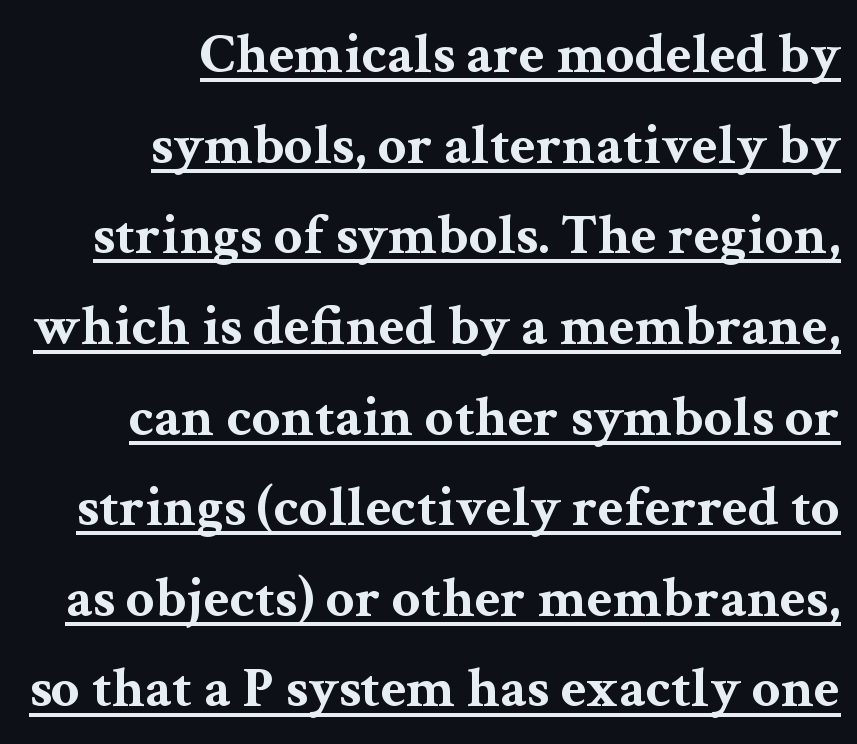
The image shows 57 px bold, wide serif type, upright; set right-aligned, normal line spacing (1.59x), normal letter spacing, underlined; medium stroke contrast and a medium x-height.
